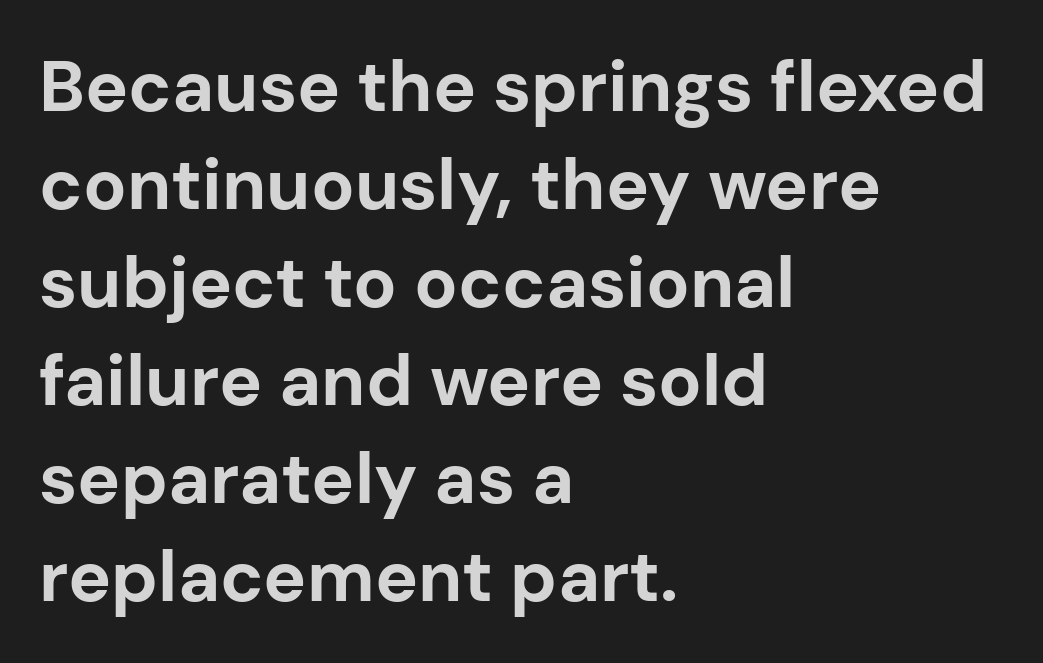
{"serif": "no", "italic": "no", "bold": "yes", "weight": "bold", "width": "normal", "stroke_contrast": "low", "x_height": "medium", "monospaced": "no", "underline": "no", "align": "left", "line_spacing": "normal", "line_spacing_ratio": 1.36, "letter_spacing": "normal", "letter_spacing_em": 0.0, "glyph_px": 72}
